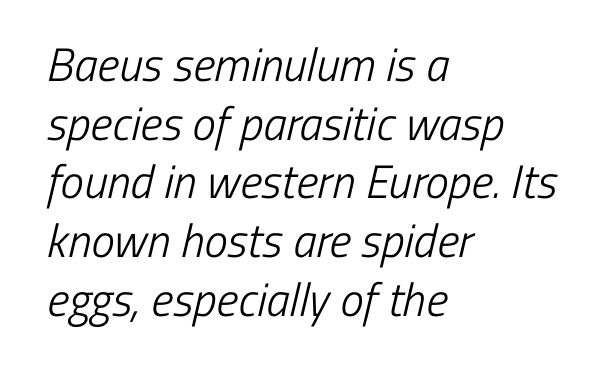
Glyph-to-glyph distance matches everyday printed text. A normal amount of white space separates one row of letters from the next. The cut favours lightness, reaching ordinary text weight at its darkest. The letters advance in unequal steps, a hallmark of proportional type. Where is the straight margin? On the left.
